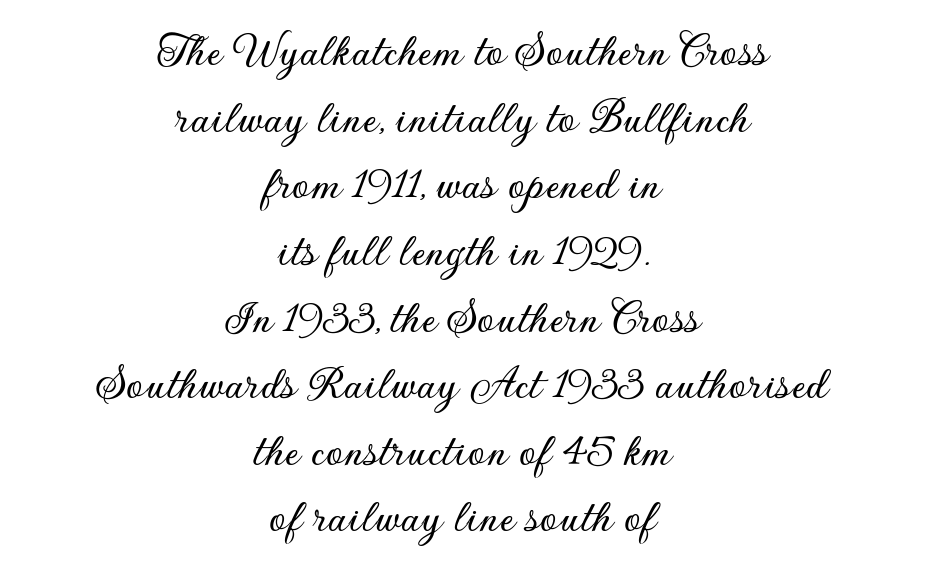
The image shows 49 px sans-serif type; set centered, normal line spacing (1.36x), normal letter spacing, not underlined; low stroke contrast and a small x-height.
